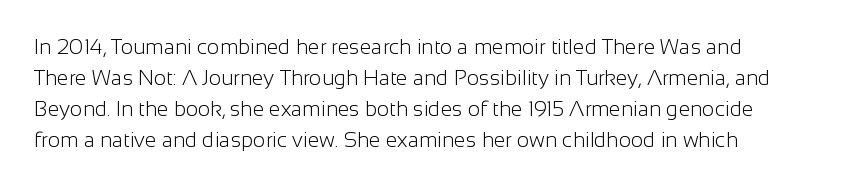
The image shows 21 px text type, upright; set left-aligned, normal line spacing (1.48x), normal letter spacing, not underlined.
